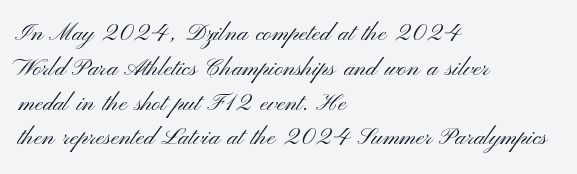
The image shows 24 px text type; set left-aligned, normal line spacing (1.45x), normal letter spacing, not underlined.
